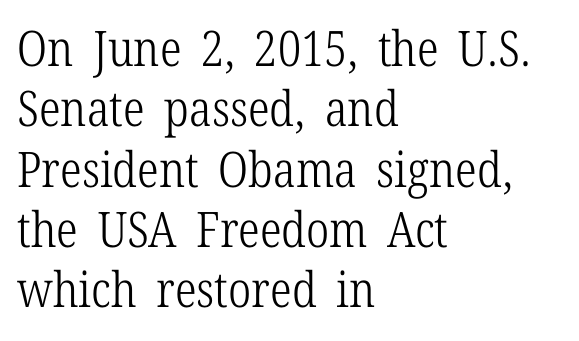
The image shows 49 px light, condensed serif type, upright; set left-aligned, line spacing 1.23x, normal letter spacing, not underlined; low stroke contrast and a medium x-height.
